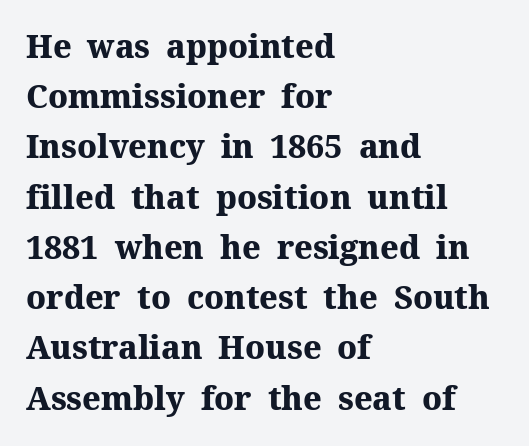
{"serif": "yes", "italic": "no", "bold": "yes", "weight": "heavy", "width": "normal", "stroke_contrast": "medium", "x_height": "medium", "monospaced": "no", "underline": "no", "align": "left", "line_spacing": "normal", "line_spacing_ratio": 1.57, "letter_spacing": "normal", "letter_spacing_em": 0.0, "glyph_px": 32}
